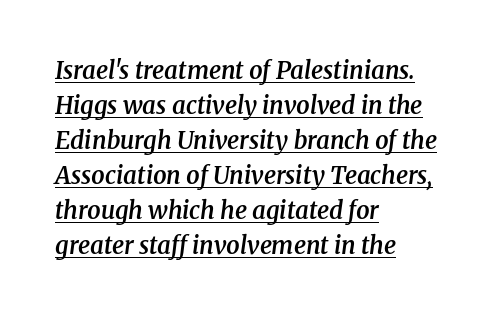
The image shows 24 px text type, italic (leaning right); set left-aligned, normal line spacing (1.46x), normal letter spacing, underlined.
